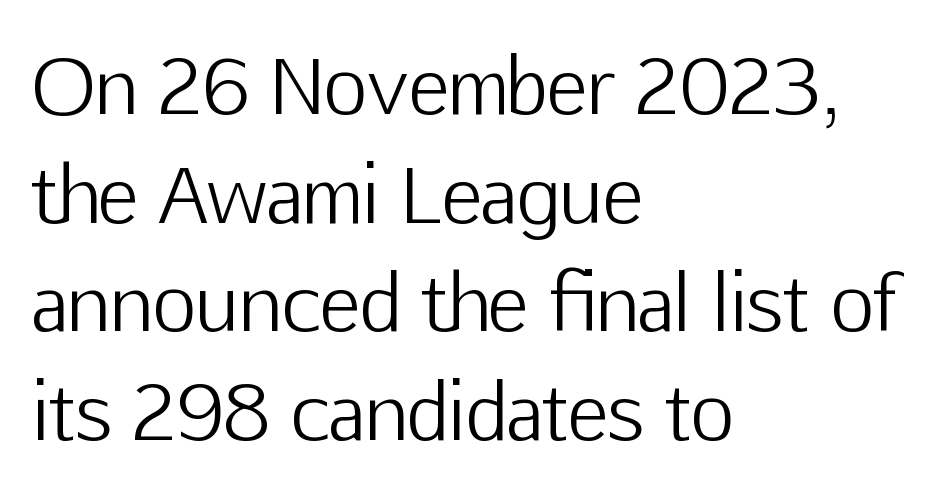
The image shows 76 px light sans-serif type, upright; set left-aligned, normal line spacing (1.43x), normal letter spacing, not underlined; low stroke contrast and a medium x-height.
